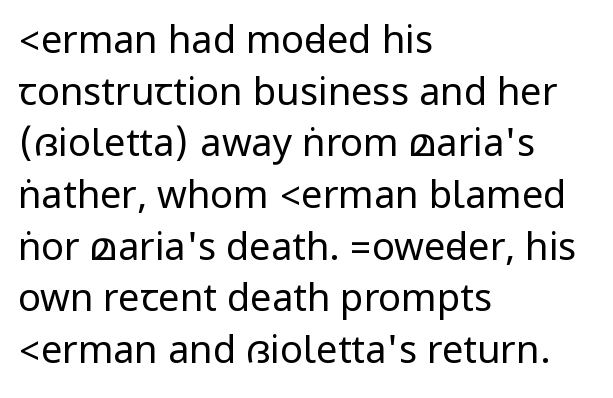
Q: Is the text bold? A: No.
Q: Is the text italic (slanted)? A: No, it is upright.
Q: Is the typeface a serif or a sans-serif typeface? A: Sans-serif.
Q: Is the text underlined? A: No.
Q: How is the paragraph aligned? A: Left-aligned.
Q: Is the spacing between letters normal or unusually wide? A: Normal.
Q: Is the spacing between lines tight, normal or loose? A: Normal.
Q: Width (condensed, normal, or wide)? A: Condensed.
Q: Stroke contrast? A: Low.
